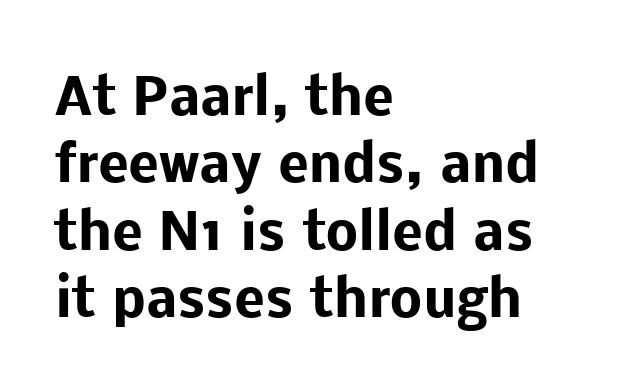
{"serif": "no", "italic": "no", "bold": "yes", "weight": "heavy", "width": "normal", "stroke_contrast": "low", "x_height": "medium", "monospaced": "no", "underline": "no", "align": "left", "line_spacing": "normal", "line_spacing_ratio": 1.32, "letter_spacing": "normal", "letter_spacing_em": 0.0, "glyph_px": 51}
